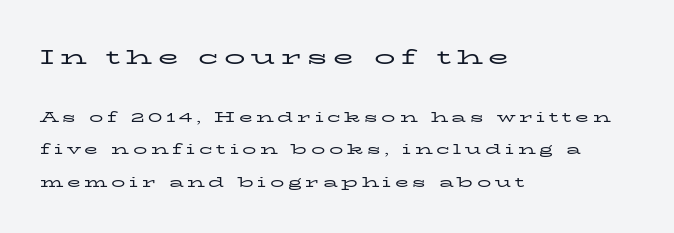
Characters remain perfectly vertical along every line. Each new line begins a long way beneath the previous one. The line texture is sparse and dotted thanks to wide tracking. Is the type heavy? It reads as light-to-regular instead.
